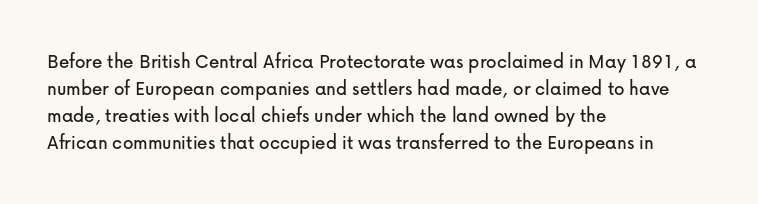
The image shows 21 px text type, upright; set left-aligned, normal line spacing (1.29x), normal letter spacing, not underlined.
